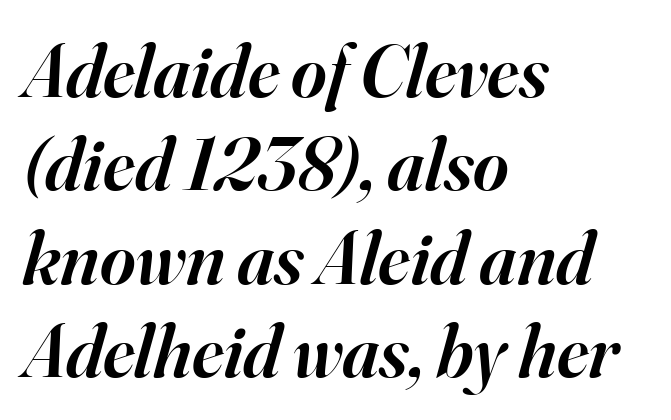
{"serif": "yes", "italic": "yes", "lean": "right", "slant_degrees": 16, "bold": "semi", "weight": "semibold", "width": "normal", "stroke_contrast": "high", "x_height": "small", "monospaced": "no", "underline": "no", "align": "left", "line_spacing_ratio": 1.23, "letter_spacing": "normal", "letter_spacing_em": 0.0, "glyph_px": 76}
